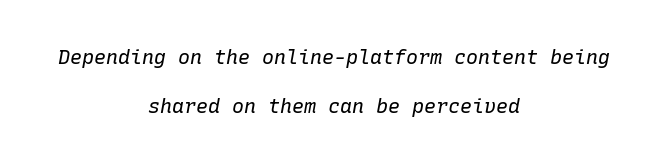
The image shows 20 px text type, italic (leaning right); set centered, loose line spacing (2.47x), normal letter spacing, not underlined.
